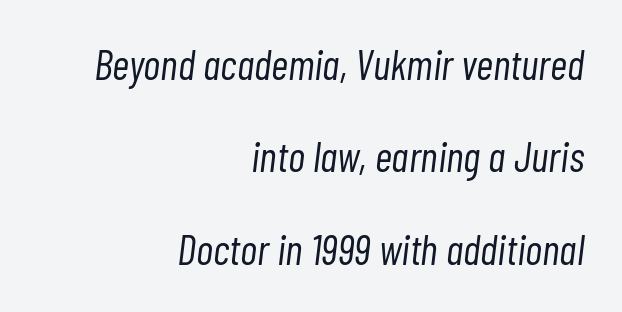
Q: Is the text bold? A: No.
Q: Is the text italic (slanted)? A: Yes, it leans right by about 7 degrees.
Q: Is the text underlined? A: No.
Q: How is the paragraph aligned? A: Right-aligned.
Q: Is the spacing between letters normal or unusually wide? A: Normal.
Q: Is the spacing between lines tight, normal or loose? A: Loose.
Q: Width (condensed, normal, or wide)? A: Condensed.
Q: Stroke contrast? A: Low.
Q: x-height? A: Medium.
Q: Monospaced? A: No.
